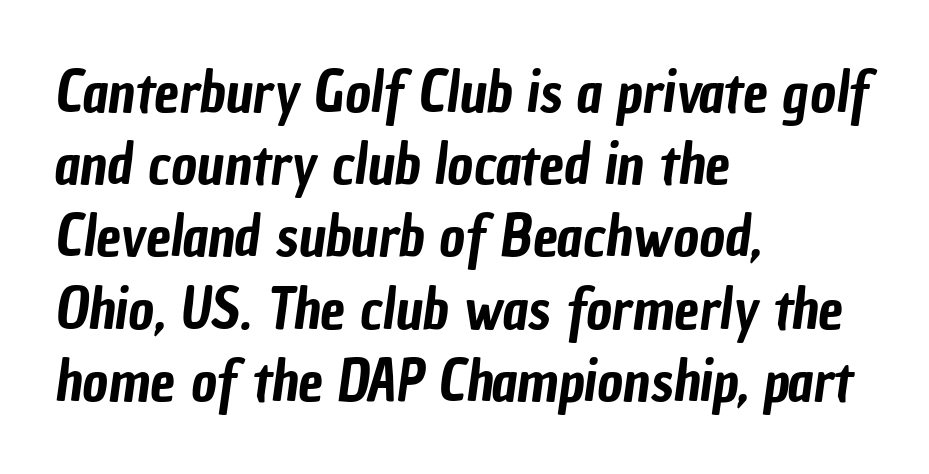
Q: Is the typeface a serif or a sans-serif typeface? A: Sans-serif.
Q: Is the text underlined? A: No.
Q: How is the paragraph aligned? A: Left-aligned.
Q: Is the spacing between letters normal or unusually wide? A: Normal.
Q: Is the spacing between lines tight, normal or loose? A: Normal.
Q: Width (condensed, normal, or wide)? A: Condensed.
Q: Stroke contrast? A: Low.
Q: x-height? A: Medium.
Q: Monospaced? A: No.
